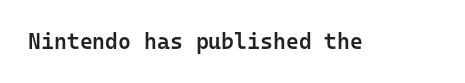
There is no visible air inserted between adjacent glyphs. The characters look somewhat weighty, a semibold short of true bold. Check the space under the baseline: it is left empty. Ascenders rise straight up at ninety degrees.
